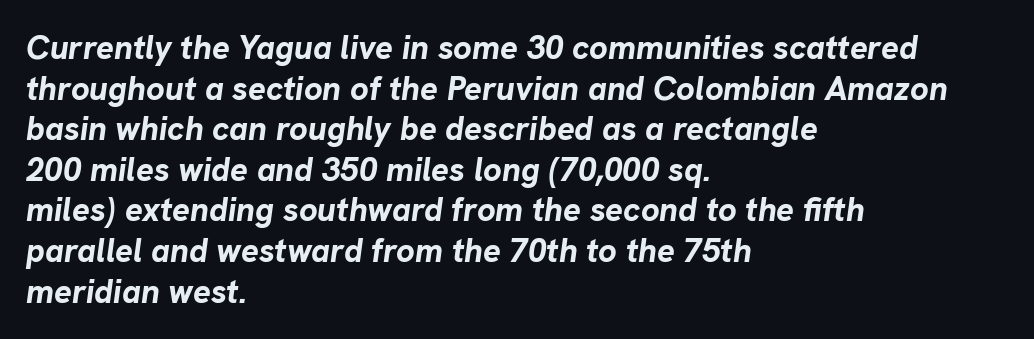
Q: Is the text bold? A: Yes.
Q: Is the text italic (slanted)? A: Yes, it leans right by about 8 degrees.
Q: Is the text underlined? A: No.
Q: How is the paragraph aligned? A: Left-aligned.
Q: Is the spacing between letters normal or unusually wide? A: Normal.
Q: Width (condensed, normal, or wide)? A: Normal.
Q: Stroke contrast? A: Low.
Q: x-height? A: Medium.
Q: Monospaced? A: No.
